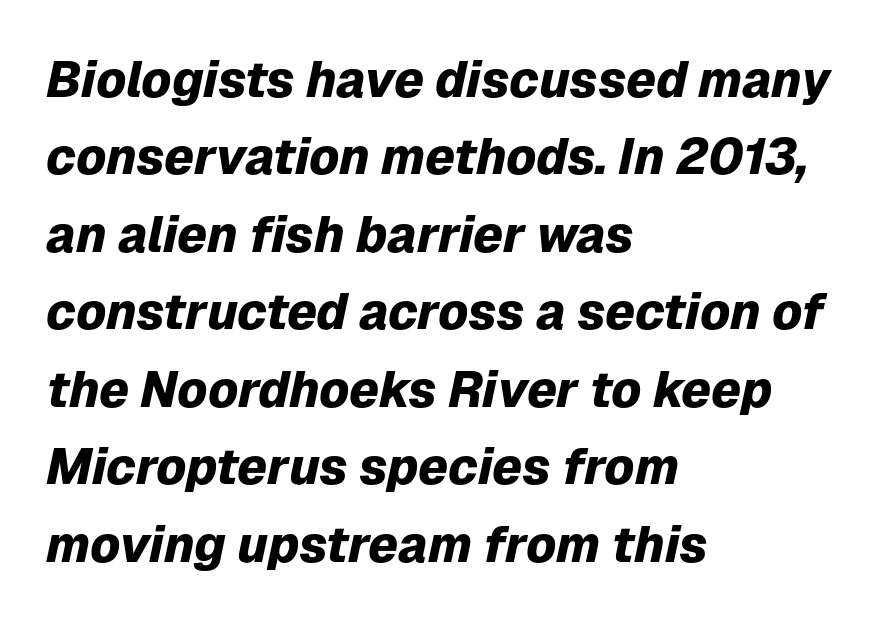
{"italic": "yes", "lean": "right", "slant_degrees": 12, "bold": "yes", "weight": "heavy", "width": "normal", "stroke_contrast": "low", "x_height": "medium", "monospaced": "no", "underline": "no", "align": "left", "line_spacing": "normal", "line_spacing_ratio": 1.55, "letter_spacing": "normal", "letter_spacing_em": 0.0, "glyph_px": 50}
